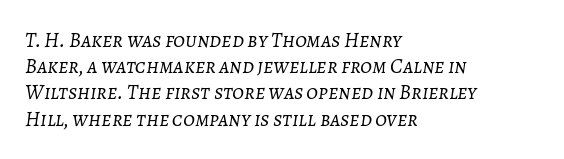
{"italic": "yes", "lean": "right", "slant_degrees": 7, "bold": "no", "underline": "no", "align": "left", "line_spacing": "normal", "line_spacing_ratio": 1.25, "letter_spacing": "normal", "letter_spacing_em": 0.0, "glyph_px": 21}
